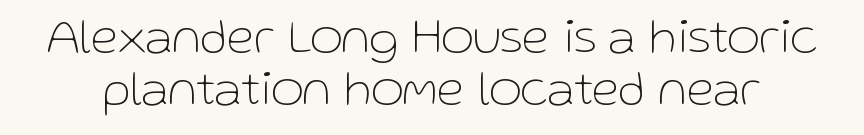
The image shows 50 px thin sans-serif type, upright; set tight line spacing (1.04x), normal letter spacing, not underlined; low stroke contrast and a medium x-height.
